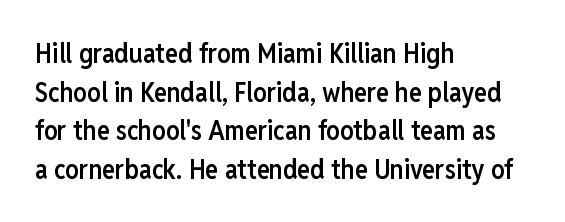
The image shows 27 px text type, upright; set left-aligned, normal line spacing (1.43x), normal letter spacing, not underlined.
